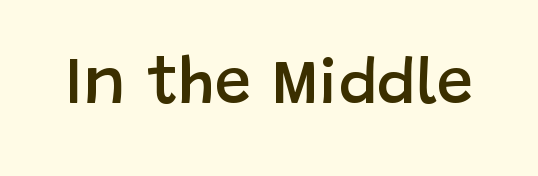
Q: Is the text bold? A: Semi-bold.
Q: Is the text italic (slanted)? A: No, it is upright.
Q: Is the typeface a serif or a sans-serif typeface? A: Sans-serif.
Q: Is the text underlined? A: No.
Q: Is the spacing between letters normal or unusually wide? A: Normal.
Q: Width (condensed, normal, or wide)? A: Normal.
Q: Stroke contrast? A: Low.
Q: x-height? A: Large.
Q: Monospaced? A: No.
